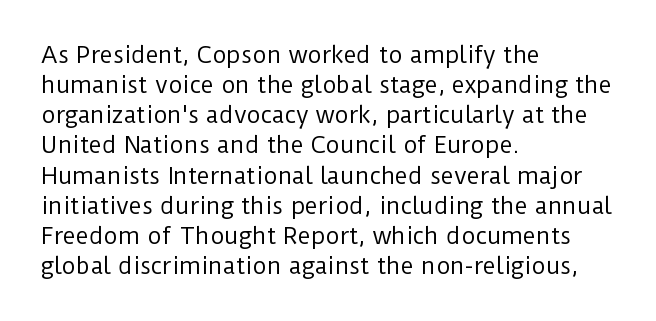
The letterforms sit shoulder to shoulder at normal distance. The space directly below the letters is spotless. Counters stay open thanks to moderate or lighter strokes. The vertical gap from one line to the next is medium. Ascenders rise straight up at ninety degrees. The ragged edge is on the right, which tells us the setting is flush left.
